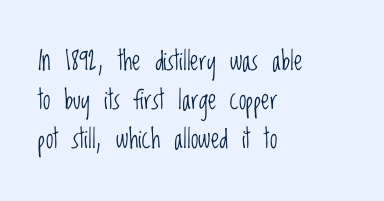
{"italic": "no", "bold": "no", "underline": "no", "align": "left", "line_spacing": "normal", "line_spacing_ratio": 1.44, "letter_spacing": "normal", "letter_spacing_em": 0.0, "glyph_px": 27}
